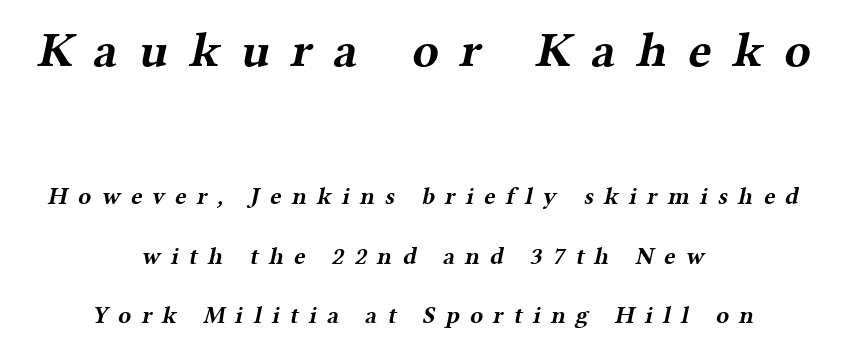
Q: Is the text bold? A: Yes.
Q: Is the typeface a serif or a sans-serif typeface? A: Serif.
Q: Is the text underlined? A: No.
Q: How is the paragraph aligned? A: Centered.
Q: Is the spacing between letters normal or unusually wide? A: Unusually wide.
Q: Is the spacing between lines tight, normal or loose? A: Loose.
Q: Which block of text is set in a larger size, the first (top) or the second (bottom)? A: The first (top) one.
Q: Width (condensed, normal, or wide)? A: Wide.
Q: Stroke contrast? A: Medium.
Q: x-height? A: Medium.
Q: Monospaced? A: No.
